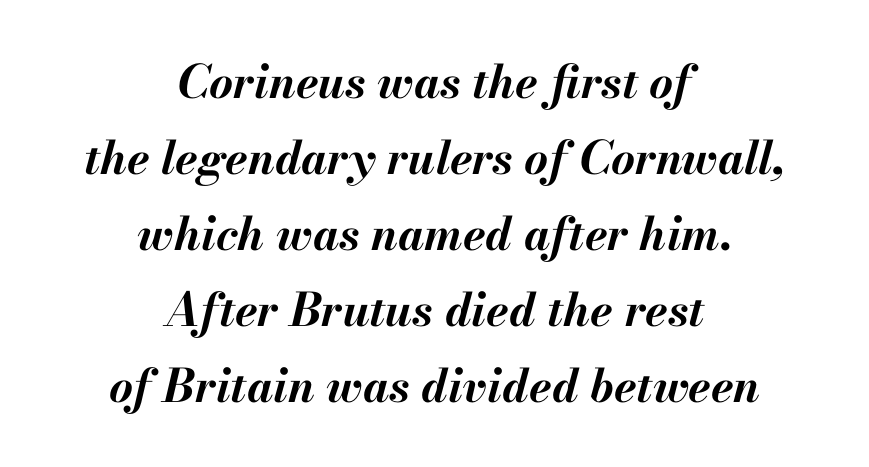
The gaps between neighbouring characters are ordinary and unremarkable. The space directly below the letters is spotless. Looks like regular typesetting: each glyph gets only the width it needs. The lines in this sample share a center point and differ in where they start and stop. Rows of type keep a routine distance in the vertical direction. Does the lettering tilt? It does — this is italic.
